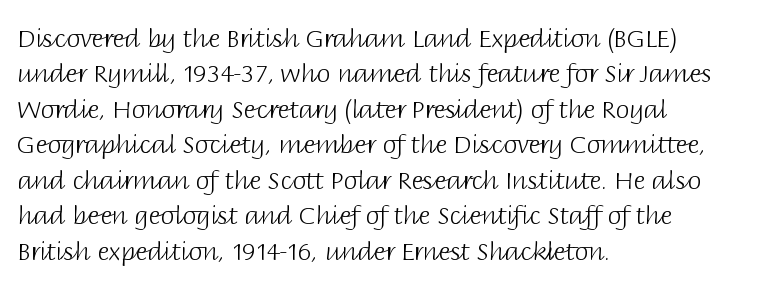
Q: Is the text bold? A: No.
Q: Is the text italic (slanted)? A: No, it is upright.
Q: Is the text underlined? A: No.
Q: How is the paragraph aligned? A: Left-aligned.
Q: Is the spacing between letters normal or unusually wide? A: Normal.
Q: Is the spacing between lines tight, normal or loose? A: Normal.
